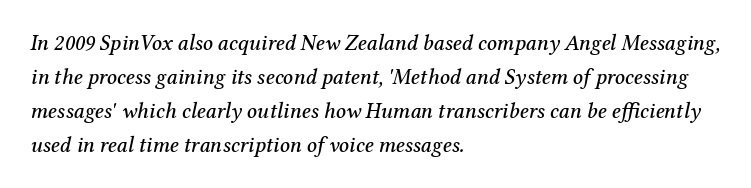
The image shows 22 px text type, italic (leaning right); set left-aligned, normal line spacing (1.54x), normal letter spacing, not underlined.
